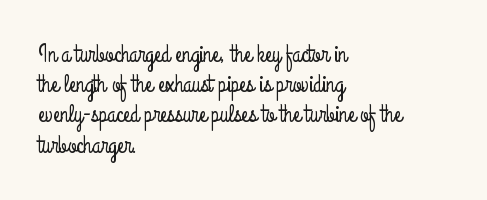
{"underline": "no", "align": "left", "line_spacing": "normal", "line_spacing_ratio": 1.26, "letter_spacing": "normal", "letter_spacing_em": 0.0, "glyph_px": 24}
